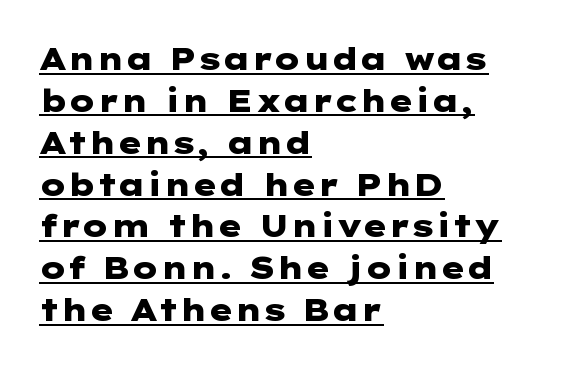
{"serif": "no", "italic": "no", "bold": "yes", "weight": "heavy", "width": "wide", "stroke_contrast": "low", "x_height": "medium", "underline": "yes", "align": "left", "line_spacing": "normal", "line_spacing_ratio": 1.35, "letter_spacing": "normal", "letter_spacing_em": 0.0, "glyph_px": 31}
